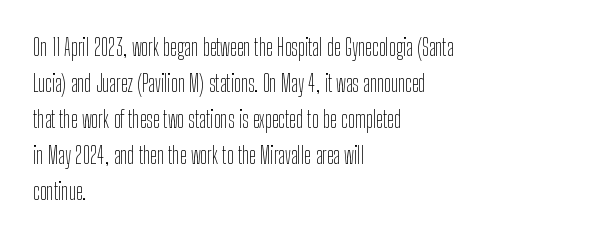
The image shows 23 px text type, upright; set left-aligned, normal line spacing (1.57x), normal letter spacing, not underlined.
